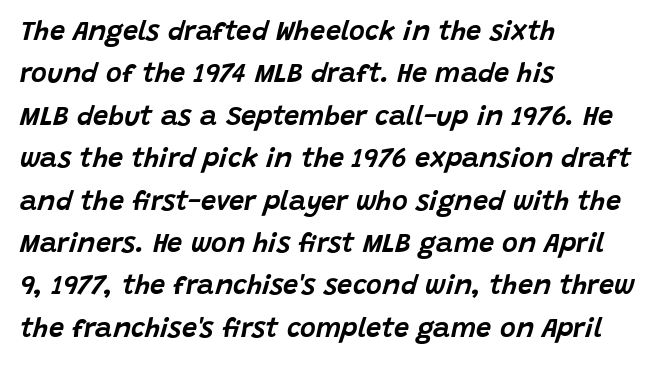
{"italic": "yes", "lean": "right", "slant_degrees": 15, "underline": "no", "align": "left", "line_spacing": "normal", "line_spacing_ratio": 1.57, "letter_spacing": "normal", "letter_spacing_em": 0.0, "glyph_px": 27}
